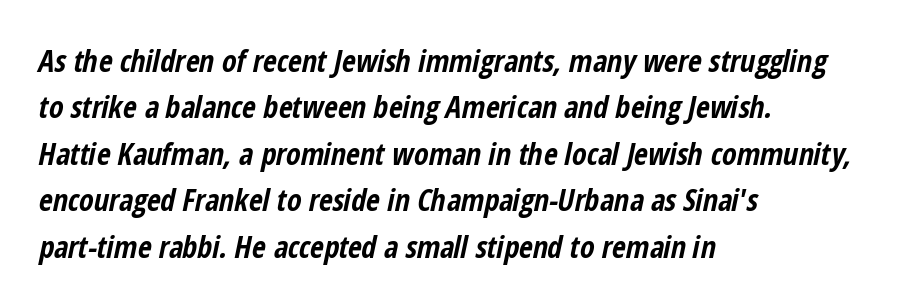
Q: Is the text bold? A: Yes.
Q: Is the text italic (slanted)? A: Yes, it leans right by about 12 degrees.
Q: Is the text underlined? A: No.
Q: How is the paragraph aligned? A: Left-aligned.
Q: Is the spacing between letters normal or unusually wide? A: Normal.
Q: Is the spacing between lines tight, normal or loose? A: Normal.
Q: Width (condensed, normal, or wide)? A: Condensed.
Q: Stroke contrast? A: Low.
Q: x-height? A: Medium.
Q: Monospaced? A: No.
